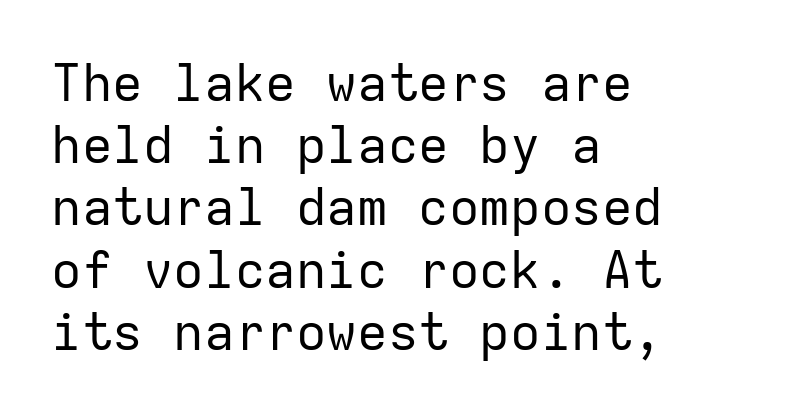
The passage shown is not underscored anywhere. Compared with a centered layout, this one pins lines to the left instead. You can tell from the bare stems that sans-serif type was used. Each letter, wide or thin by design, is forced into the same width here.
